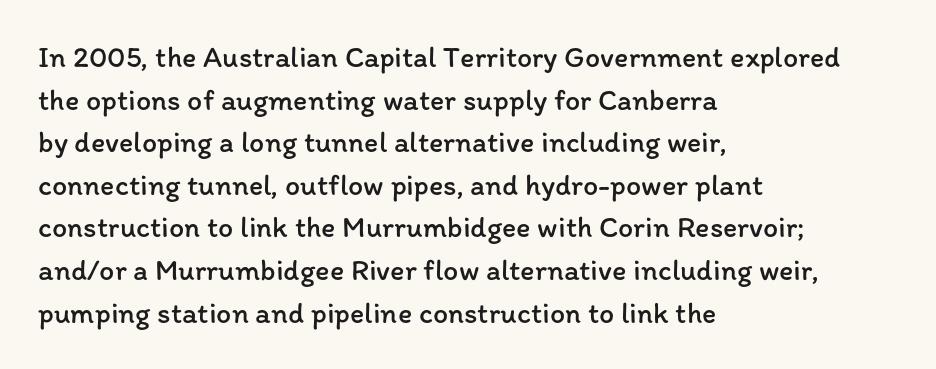
The image shows 30 px regular-weight type, upright; set left-aligned, normal line spacing (1.42x), normal letter spacing, not underlined; low stroke contrast and a medium x-height.
